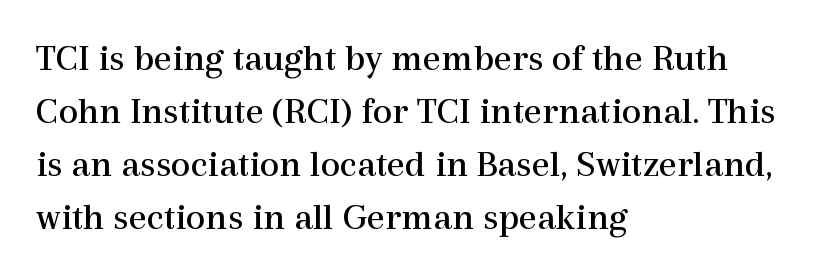
The image shows 39 px regular-weight serif type, upright; set left-aligned, normal line spacing (1.36x), normal letter spacing, not underlined; a medium x-height.
